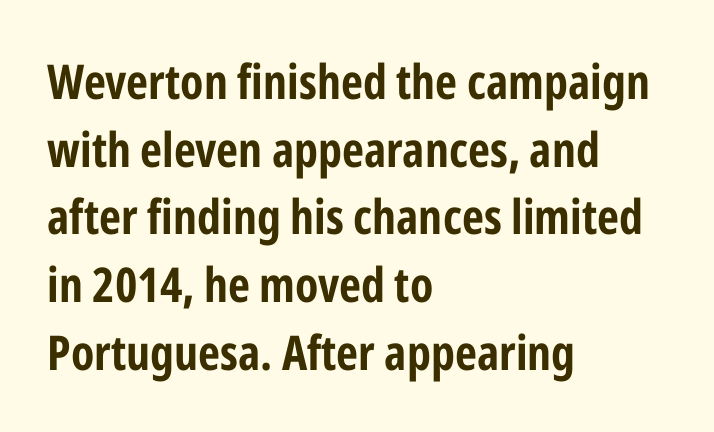
Q: Is the text bold? A: Yes.
Q: Is the text italic (slanted)? A: No, it is upright.
Q: Is the typeface a serif or a sans-serif typeface? A: Sans-serif.
Q: Is the text underlined? A: No.
Q: How is the paragraph aligned? A: Left-aligned.
Q: Is the spacing between letters normal or unusually wide? A: Normal.
Q: Is the spacing between lines tight, normal or loose? A: Normal.
Q: Width (condensed, normal, or wide)? A: Condensed.
Q: Stroke contrast? A: Low.
Q: x-height? A: Medium.
Q: Monospaced? A: No.
